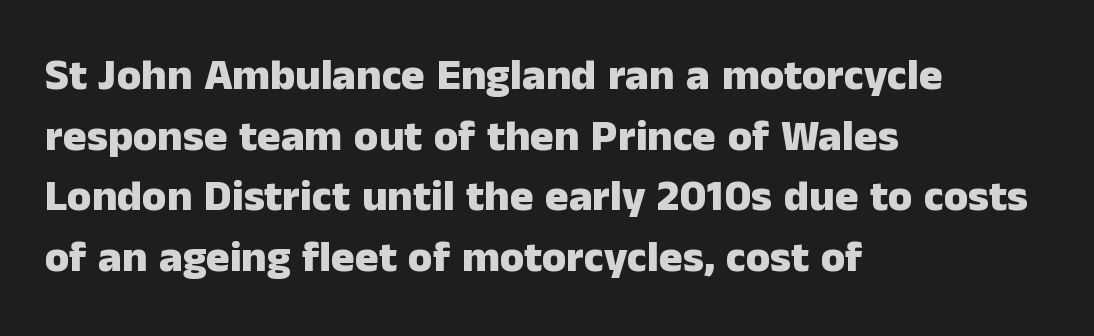
Q: Is the text bold? A: Yes.
Q: Is the text italic (slanted)? A: No, it is upright.
Q: Is the typeface a serif or a sans-serif typeface? A: Sans-serif.
Q: Is the text underlined? A: No.
Q: How is the paragraph aligned? A: Left-aligned.
Q: Is the spacing between letters normal or unusually wide? A: Normal.
Q: Is the spacing between lines tight, normal or loose? A: Normal.
Q: Width (condensed, normal, or wide)? A: Normal.
Q: Stroke contrast? A: Low.
Q: x-height? A: Medium.
Q: Monospaced? A: No.
